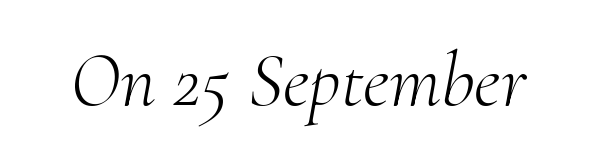
The image shows 77 px light serif type, italic (leaning right); set normal letter spacing, not underlined; medium stroke contrast and a small x-height.
